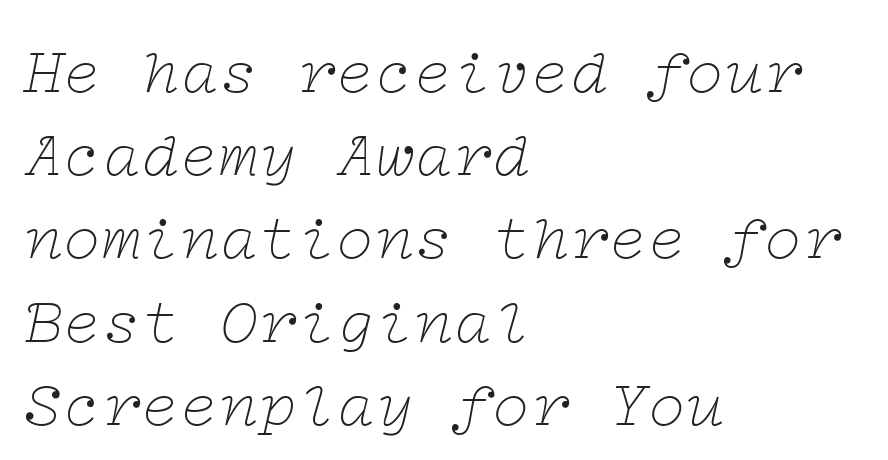
The image shows 65 px thin, wide serif type, italic (leaning right); set left-aligned, normal line spacing (1.28x), normal letter spacing, not underlined; low stroke contrast and a medium x-height.
